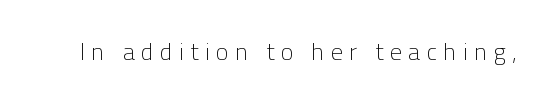
No extra ink here — the face is not bold. The tracking jumps out immediately: characters are airy and widely separated. The letters stand upright; this is a roman face. Has an underline been added? It has not.
